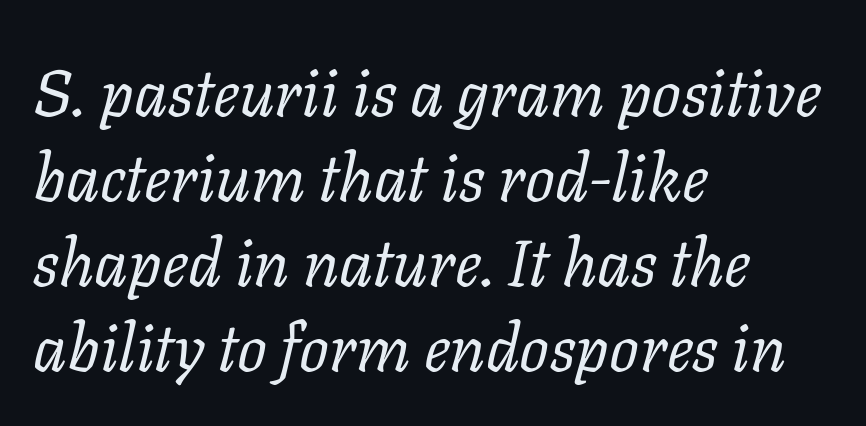
Q: Is the text bold? A: No.
Q: Is the text italic (slanted)? A: Yes, it leans right by about 11 degrees.
Q: Is the typeface a serif or a sans-serif typeface? A: Serif.
Q: Is the text underlined? A: No.
Q: How is the paragraph aligned? A: Left-aligned.
Q: Is the spacing between letters normal or unusually wide? A: Normal.
Q: Is the spacing between lines tight, normal or loose? A: Normal.
Q: Width (condensed, normal, or wide)? A: Normal.
Q: Stroke contrast? A: Low.
Q: x-height? A: Medium.
Q: Monospaced? A: No.
